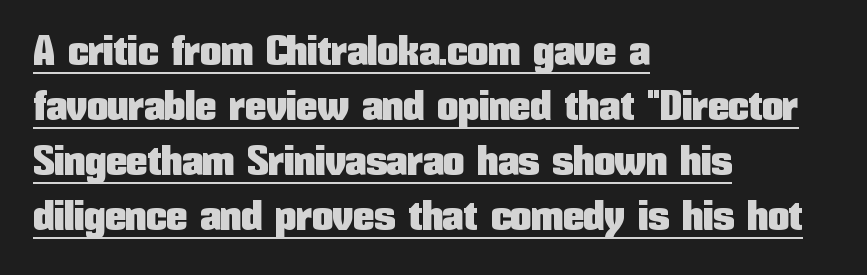
Line beginnings align vertically; line endings do not. This block has exactly the height ordinary leading produces. The rendering uses the underline text-decoration. Character widths vary here, with narrow letters taking less room than wide ones.
